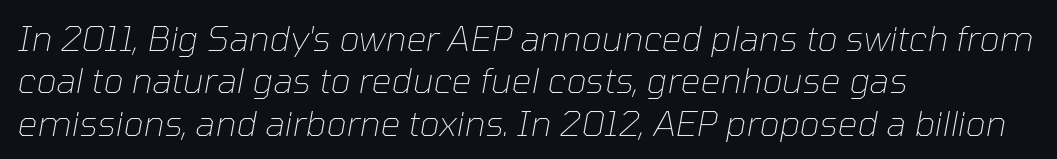
Q: Is the text bold? A: No.
Q: Is the text italic (slanted)? A: Yes, it leans right by about 10 degrees.
Q: Is the text underlined? A: No.
Q: How is the paragraph aligned? A: Left-aligned.
Q: Is the spacing between letters normal or unusually wide? A: Normal.
Q: Width (condensed, normal, or wide)? A: Normal.
Q: Stroke contrast? A: Low.
Q: x-height? A: Medium.
Q: Monospaced? A: No.
